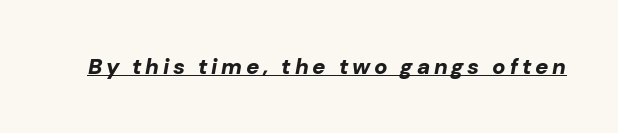
Q: Is the text bold? A: Yes.
Q: Is the text italic (slanted)? A: Yes, it leans right by about 10 degrees.
Q: Is the text underlined? A: Yes.
